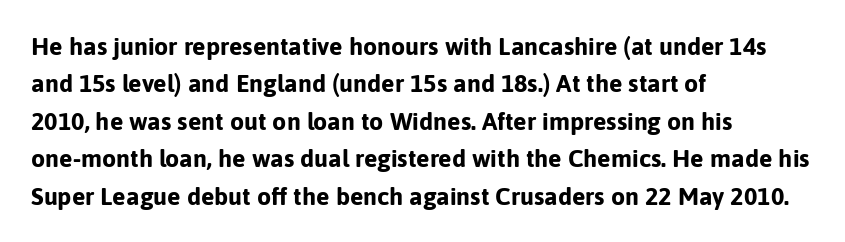
Baseline-to-baseline distance is the conventional proportion of letter height. The typesetter chose a ragged-right arrangement here. The zone under the glyphs is completely vacant. Typesetter's note: full bold, strokes at maximum text heaviness. In terms of posture, this sample is upright. The horizontal fit of the characters is conventional and even.
